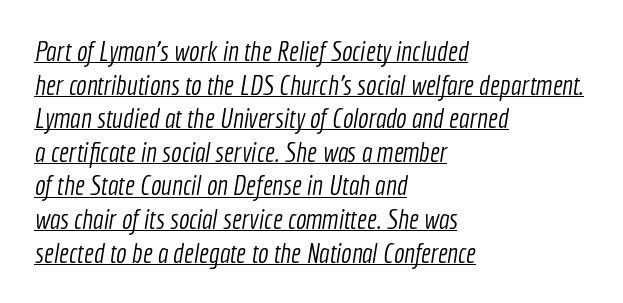
The image shows 28 px light, condensed sans-serif type; set left-aligned, line spacing 1.2x, normal letter spacing, underlined; a medium x-height.
